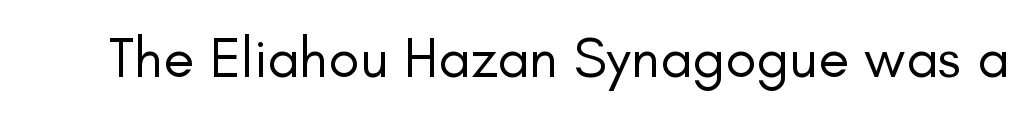
No chunkiness to these letters — they're not bold. The face used here is proportionally spaced, like ordinary book or web type. Is there any slant? The stems are plumb. Default kerning and tracking; the words read as compact shapes. This rendering features lettering with no underline.
